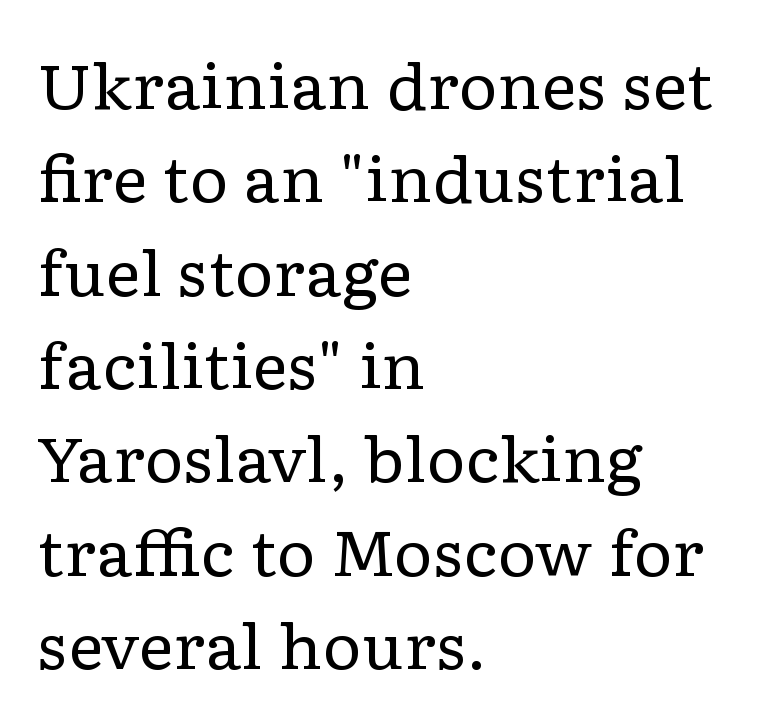
{"serif": "yes", "italic": "no", "bold": "no", "weight": "regular", "width": "wide", "stroke_contrast": "low", "x_height": "medium", "monospaced": "no", "underline": "no", "align": "left", "line_spacing": "normal", "line_spacing_ratio": 1.53, "letter_spacing": "normal", "letter_spacing_em": 0.0, "glyph_px": 61}
